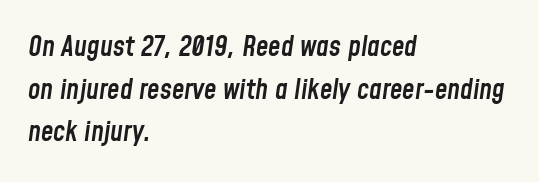
Observe the lean: these are italic letterforms. All the whitespace from short lines collects on the right. Type without underlining. Between one letter and the next there's only the usual sliver of space.
